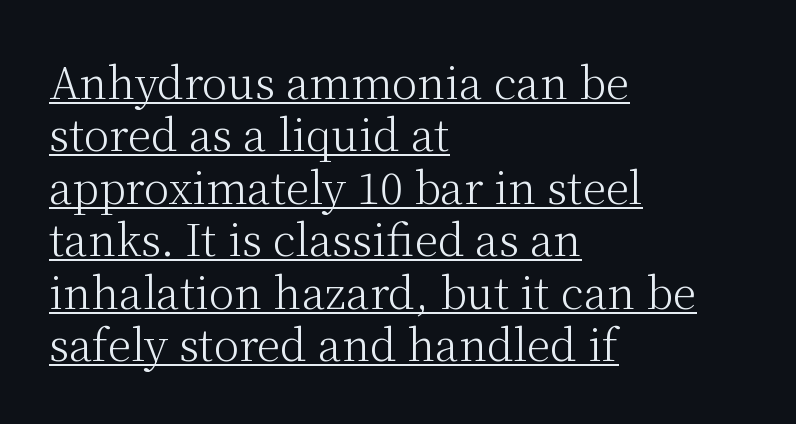
The image shows 43 px light serif type, upright; set left-aligned, line spacing 1.22x, normal letter spacing, underlined; medium stroke contrast and a medium x-height.
